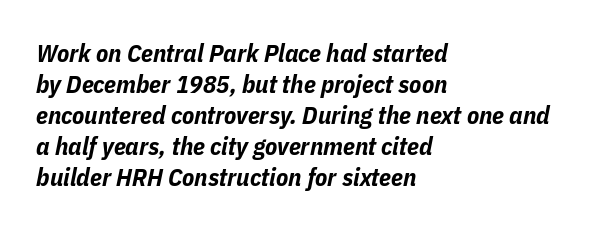
The image shows 25 px bold type, italic (leaning right); set left-aligned, line spacing 1.24x, normal letter spacing, not underlined.
